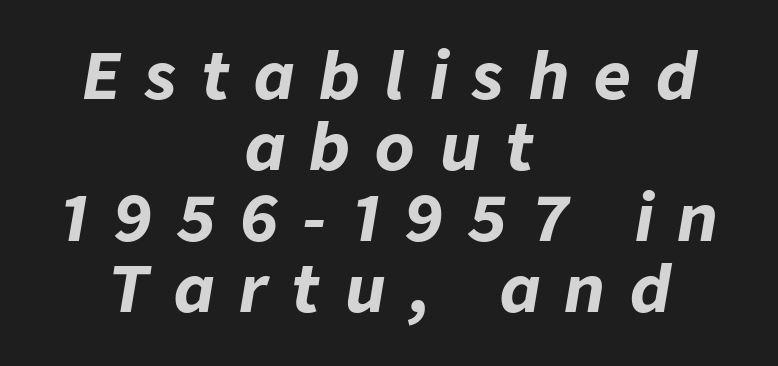
Q: Is the text bold? A: Yes.
Q: Is the text italic (slanted)? A: Yes, it leans right by about 9 degrees.
Q: Is the text underlined? A: No.
Q: How is the paragraph aligned? A: Centered.
Q: Is the spacing between letters normal or unusually wide? A: Unusually wide.
Q: Is the spacing between lines tight, normal or loose? A: Tight.
Q: Width (condensed, normal, or wide)? A: Normal.
Q: Stroke contrast? A: Low.
Q: x-height? A: Medium.
Q: Monospaced? A: No.
